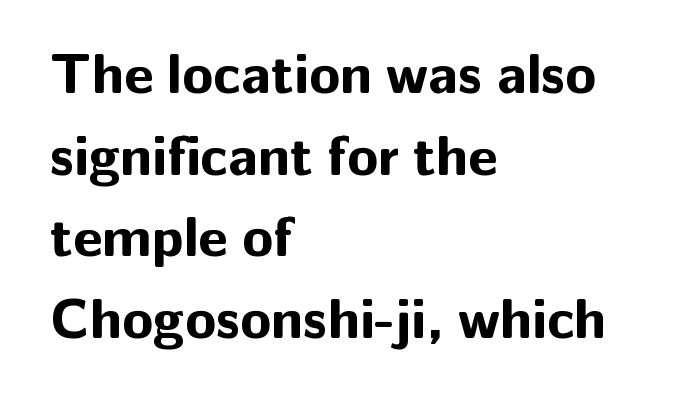
Q: Is the text bold? A: Yes.
Q: Is the text italic (slanted)? A: No, it is upright.
Q: Is the typeface a serif or a sans-serif typeface? A: Sans-serif.
Q: Is the text underlined? A: No.
Q: How is the paragraph aligned? A: Left-aligned.
Q: Is the spacing between letters normal or unusually wide? A: Normal.
Q: Is the spacing between lines tight, normal or loose? A: Normal.
Q: Width (condensed, normal, or wide)? A: Normal.
Q: Stroke contrast? A: Low.
Q: x-height? A: Medium.
Q: Monospaced? A: No.
